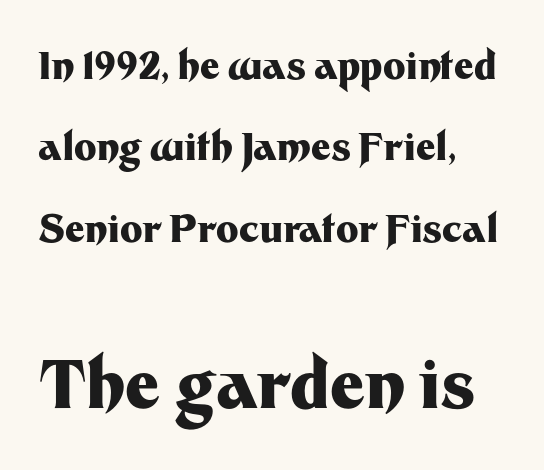
Baseline-to-baseline distance is far greater than the letter height. This is the regular roman posture of the typeface. The baseline area is clear. The later block is typeset at a bigger size than the earlier block.
